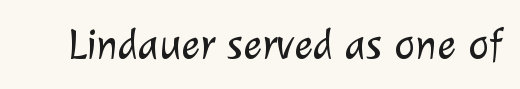
The letters advance in unequal steps, a hallmark of proportional type. Weight class: somewhere from thin through regular. I'd call this a sans setting — the letters go barefoot. Type without underlining. Letter spacing: default.
